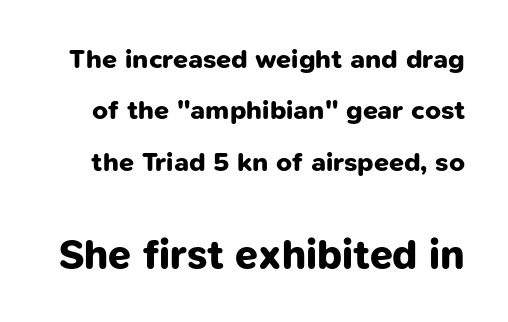
Top chunk: small. Bottom chunk: large. Students, this is bold: see how much ink each stroke carries. The line texture is even and compact thanks to regular tracking. Vertically, the passage feels expansive, rows floating well apart. Words float on clear page, feet unadorned.
